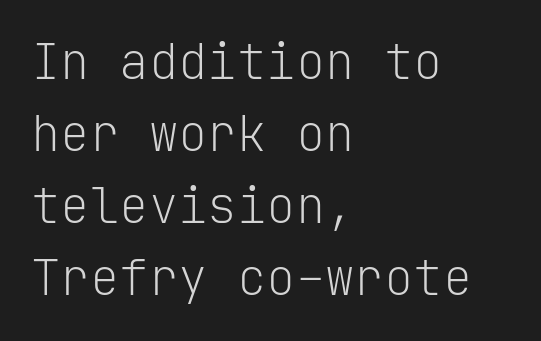
{"serif": "no", "italic": "no", "bold": "no", "weight": "light", "width": "normal", "stroke_contrast": "low", "x_height": "medium", "monospaced": "yes", "underline": "no", "align": "left", "line_spacing": "normal", "line_spacing_ratio": 1.47, "letter_spacing": "normal", "letter_spacing_em": 0.0, "glyph_px": 49}
